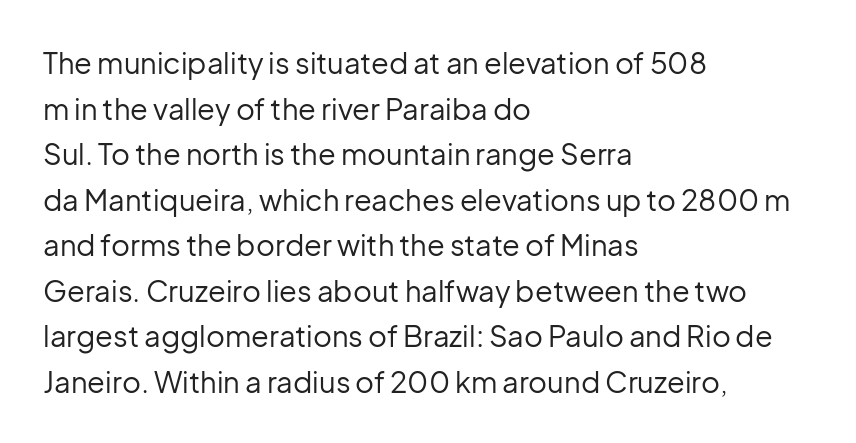
The image shows 29 px regular-weight sans-serif type, upright; set left-aligned, normal line spacing (1.57x), normal letter spacing, not underlined; low stroke contrast and a medium x-height.
